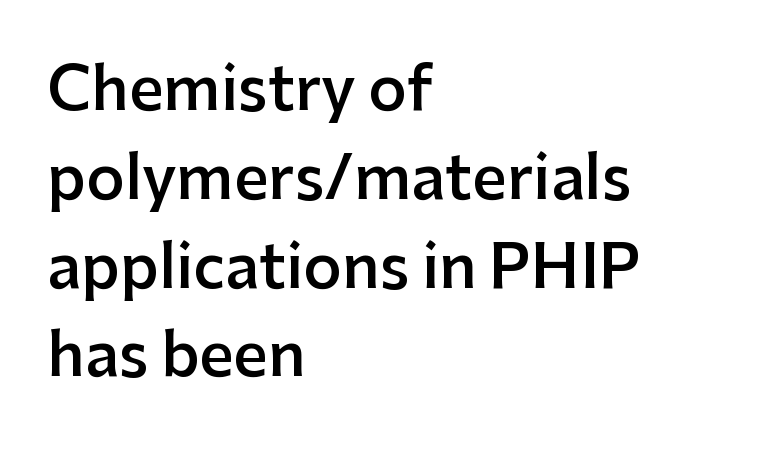
In terms of weight, the rendering is demibold, just under bold. The passage shown has conventional tracking throughout. These lines stack with their left ends in a neat column. This sample uses a sans-serif face.
